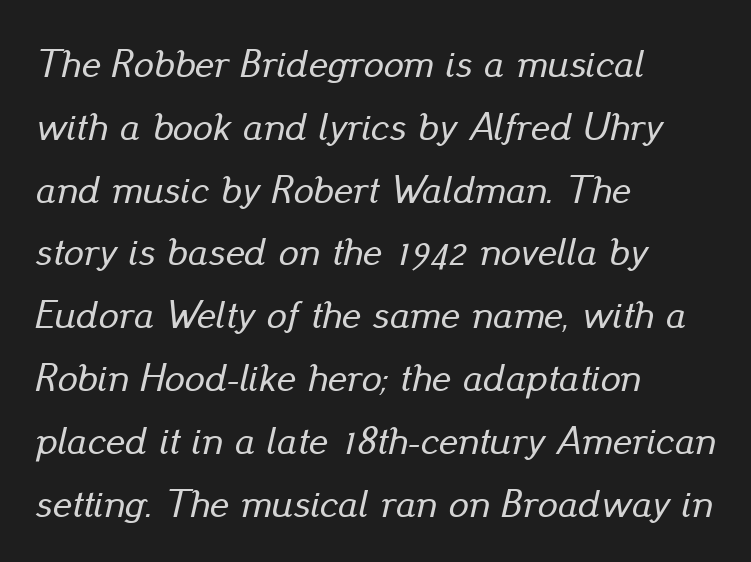
How are the letters spaced? Ordinarily, with no added tracking. Is this a fixed-width face? No — the glyphs have proportional, varying widths. The specimen reads as italic at a glance. The strip under each line holds only bare page.
